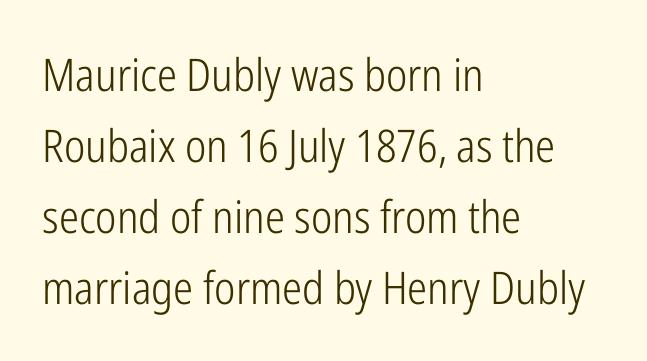
Q: Is the text bold? A: No.
Q: Is the text italic (slanted)? A: No, it is upright.
Q: Is the typeface a serif or a sans-serif typeface? A: Sans-serif.
Q: Is the text underlined? A: No.
Q: How is the paragraph aligned? A: Left-aligned.
Q: Is the spacing between letters normal or unusually wide? A: Normal.
Q: Is the spacing between lines tight, normal or loose? A: Normal.
Q: Width (condensed, normal, or wide)? A: Condensed.
Q: Stroke contrast? A: Low.
Q: x-height? A: Medium.
Q: Monospaced? A: No.
